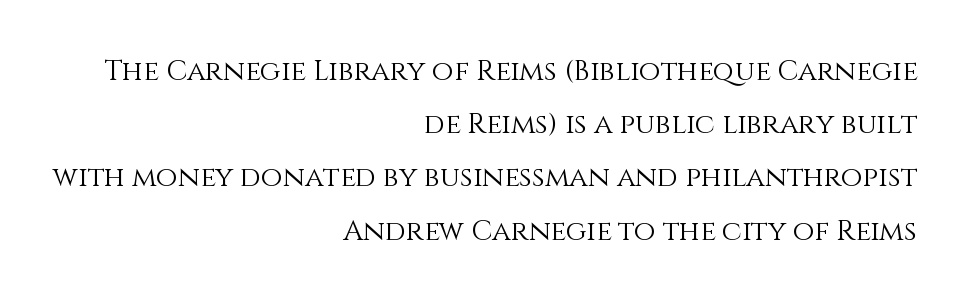
Q: Is the text bold? A: No.
Q: Is the text italic (slanted)? A: No, it is upright.
Q: Is the text underlined? A: No.
Q: How is the paragraph aligned? A: Right-aligned.
Q: Is the spacing between letters normal or unusually wide? A: Normal.
Q: Is the spacing between lines tight, normal or loose? A: Loose.
Q: Width (condensed, normal, or wide)? A: Normal.
Q: Stroke contrast? A: Medium.
Q: x-height? A: Large.
Q: Monospaced? A: No.
